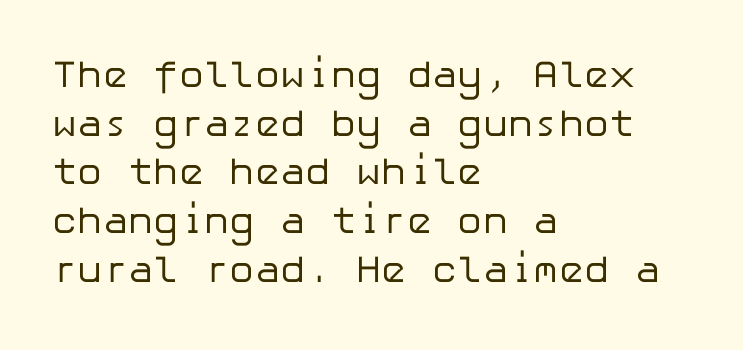
{"serif": "no", "italic": "no", "bold": "no", "weight": "regular", "width": "normal", "stroke_contrast": "low", "x_height": "medium", "underline": "no", "align": "left", "line_spacing": "normal", "line_spacing_ratio": 1.28, "letter_spacing": "normal", "letter_spacing_em": 0.0, "glyph_px": 38}
